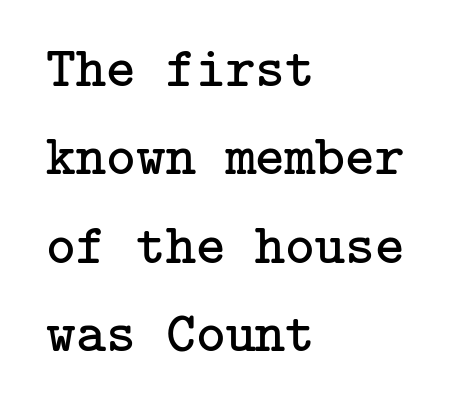
Characters remain perfectly vertical along every line. This rendering uses left alignment, leaving the right contour irregular. Check the space under the baseline: it is left empty. This sample uses plain, unmodified letter spacing. Letters have the restrained weight of plain body copy at most.
